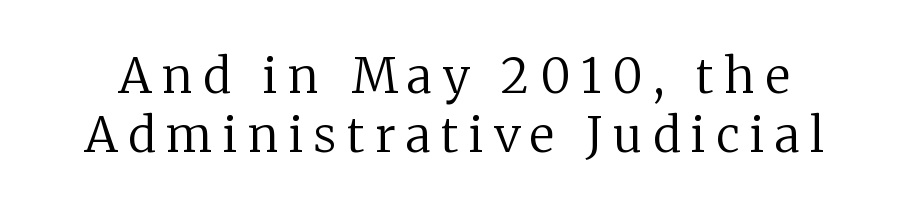
{"serif": "yes", "italic": "no", "bold": "no", "weight": "regular", "width": "normal", "stroke_contrast": "low", "x_height": "medium", "monospaced": "no", "underline": "no", "line_spacing_ratio": 1.22, "letter_spacing": "wide", "letter_spacing_em": 0.22, "glyph_px": 48}
